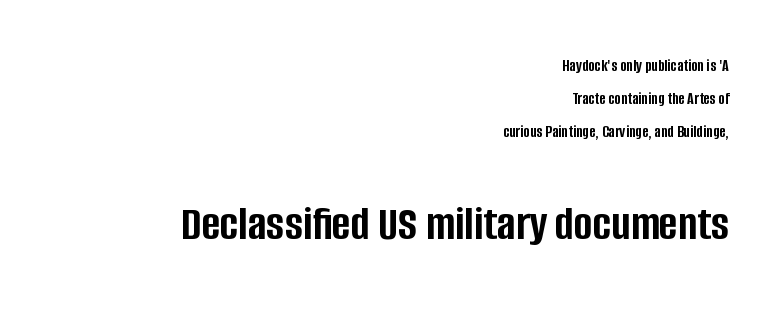
In this sample the second text group is rendered at the bigger scale. Every letter is thick-stroked: bold, no question. The type sits square on the baseline with zero lean. What stands out about the letter spacing? Nothing — it is the standard amount. The compositor pushed each line to the right boundary.
